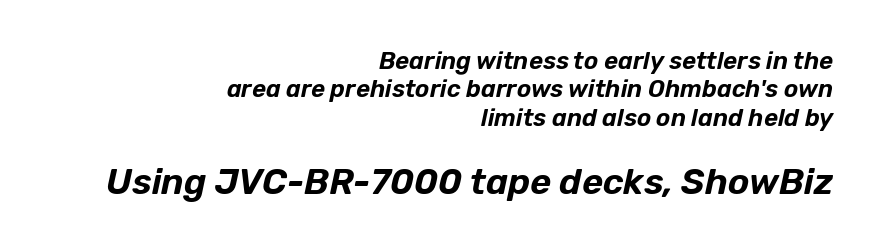
The image shows 36 px text type, italic (leaning right); set right-aligned, line spacing 1.18x, normal letter spacing, not underlined; the second (bottom) block is 1.5x larger; low stroke contrast and a medium x-height.
